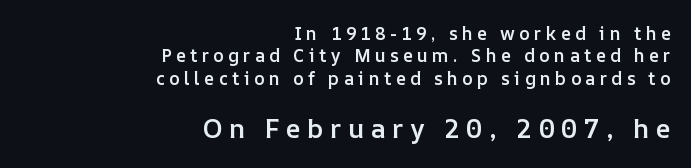
{"italic": "no", "bold": "semi", "underline": "no", "align": "right", "line_spacing": "normal", "line_spacing_ratio": 1.25, "letter_spacing": "wide", "letter_spacing_em": 0.23, "larger_block": "second", "size_ratio": 1.5, "glyph_px": 27}
